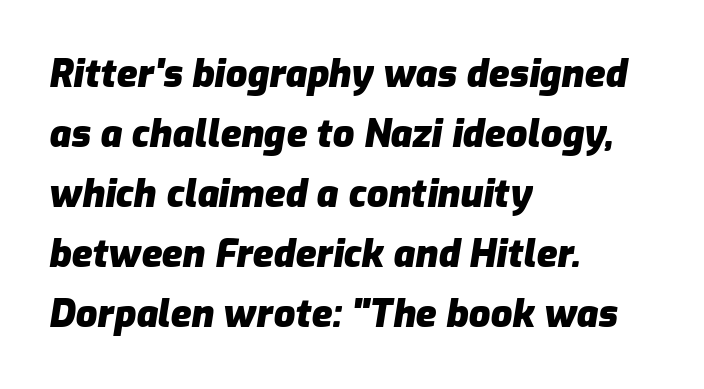
Q: Is the text bold? A: Yes.
Q: Is the text italic (slanted)? A: Yes, it leans right by about 9 degrees.
Q: Is the text underlined? A: No.
Q: How is the paragraph aligned? A: Left-aligned.
Q: Is the spacing between letters normal or unusually wide? A: Normal.
Q: Is the spacing between lines tight, normal or loose? A: Normal.
Q: Width (condensed, normal, or wide)? A: Normal.
Q: Stroke contrast? A: Low.
Q: x-height? A: Medium.
Q: Monospaced? A: No.
